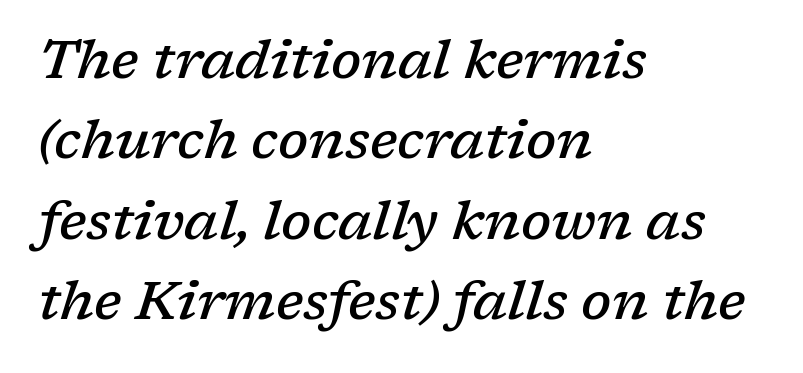
The image shows 54 px semibold serif type, italic (leaning right); set left-aligned, normal line spacing (1.49x), normal letter spacing, not underlined; low stroke contrast and a medium x-height.
